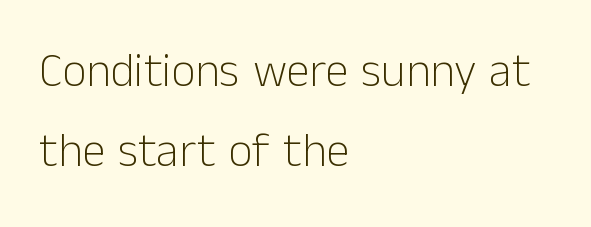
The image shows 47 px light sans-serif type, upright; set left-aligned, line spacing 1.71x, normal letter spacing, not underlined; low stroke contrast and a medium x-height.
